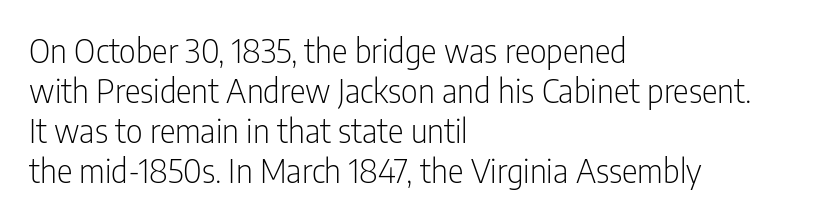
Q: Is the text bold? A: No.
Q: Is the text italic (slanted)? A: No, it is upright.
Q: Is the typeface a serif or a sans-serif typeface? A: Sans-serif.
Q: Is the text underlined? A: No.
Q: How is the paragraph aligned? A: Left-aligned.
Q: Is the spacing between letters normal or unusually wide? A: Normal.
Q: Width (condensed, normal, or wide)? A: Condensed.
Q: Stroke contrast? A: Low.
Q: x-height? A: Medium.
Q: Monospaced? A: No.
